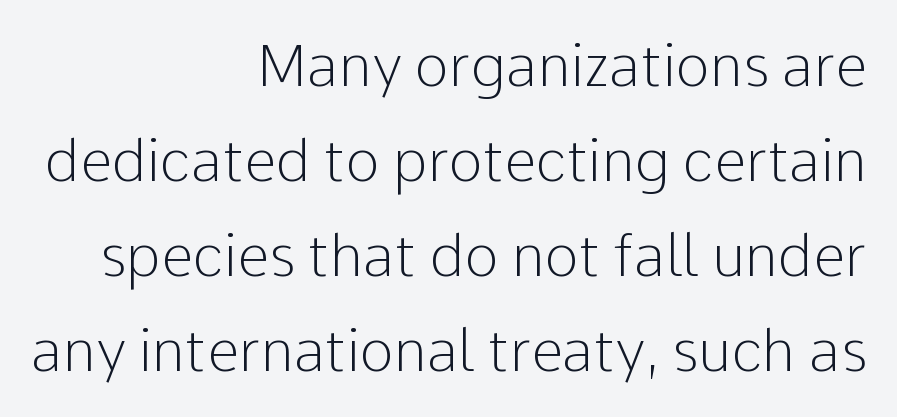
No letter is thick-stroked: the sample isn't bold. Caption: standard tracking, unaltered. Interline gaps are of average width in this sample. Unlike a traditional serif, this face leaves its strokes unadorned. Rendered with straight, roman letterforms.
